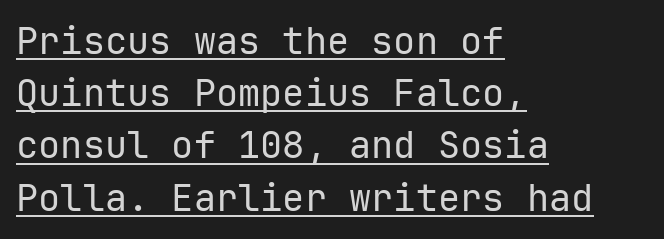
Q: Is the text bold? A: No.
Q: Is the text italic (slanted)? A: No, it is upright.
Q: Is the typeface a serif or a sans-serif typeface? A: Sans-serif.
Q: Is the text underlined? A: Yes.
Q: How is the paragraph aligned? A: Left-aligned.
Q: Is the spacing between letters normal or unusually wide? A: Normal.
Q: Is the spacing between lines tight, normal or loose? A: Normal.
Q: Width (condensed, normal, or wide)? A: Normal.
Q: Stroke contrast? A: Low.
Q: x-height? A: Medium.
